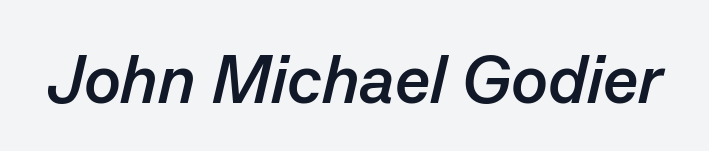
Default kerning and tracking; the words read as compact shapes. Rule under the text: the space is simply empty. Typesetter's note: full bold, strokes at maximum text heaviness. A typesetter would call this proportional, since set widths differ per character. Italic: yes, the glyphs are oblique.
